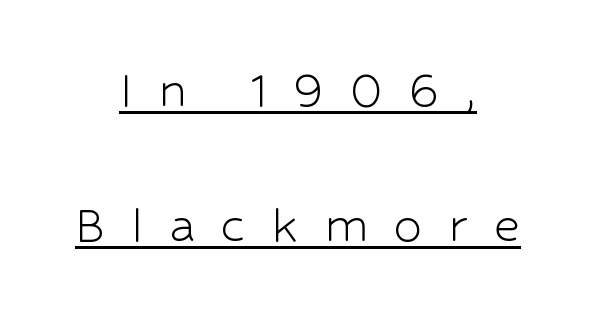
Q: Is the text bold? A: No.
Q: Is the text italic (slanted)? A: No, it is upright.
Q: Is the typeface a serif or a sans-serif typeface? A: Sans-serif.
Q: Is the text underlined? A: Yes.
Q: How is the paragraph aligned? A: Centered.
Q: Is the spacing between letters normal or unusually wide? A: Unusually wide.
Q: Is the spacing between lines tight, normal or loose? A: Loose.
Q: Width (condensed, normal, or wide)? A: Normal.
Q: Stroke contrast? A: Low.
Q: x-height? A: Medium.
Q: Monospaced? A: No.
